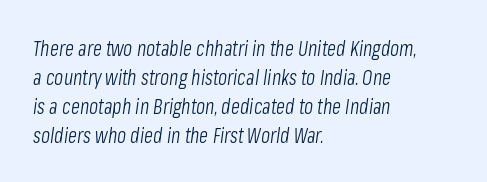
The glyphs are unaccompanied by any horizontal stroke below them. The axis of the letterforms is tilted away from vertical. If you drew a ruler down the left edge, every line would touch it. Quick note: interline space is typical. The strokes are not fattened; the text isn't bold.
